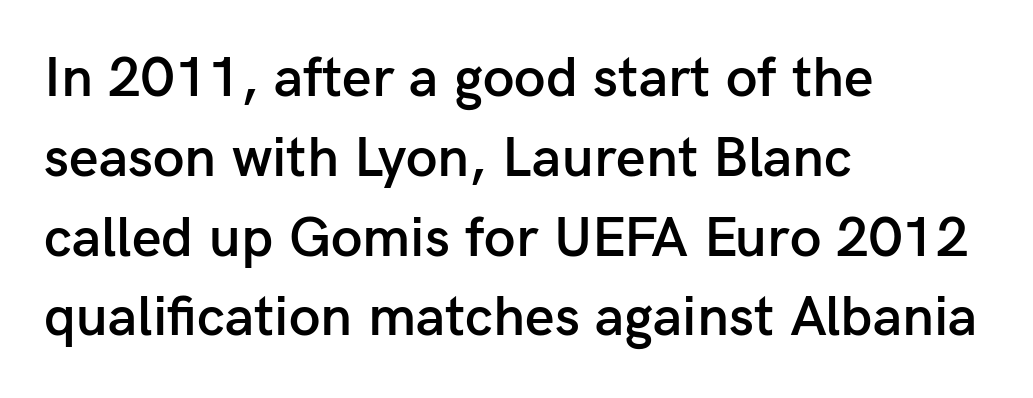
In CSS terms this would be text-align: left. A typesetter would call this proportional, since set widths differ per character. This is moderately heavy type, rendered in semibold. Stroke terminals: plain, sans-serif.
